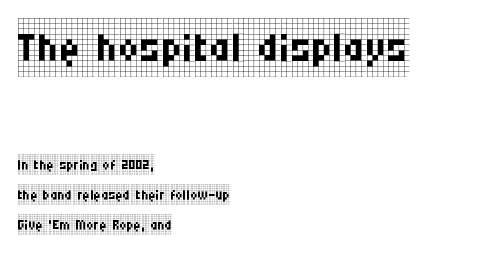
{"serif": "yes", "italic": "no", "bold": "no", "weight": "regular", "width": "condensed", "stroke_contrast": "low", "x_height": "large", "monospaced": "no", "underline": "no", "align": "left", "line_spacing": "normal", "line_spacing_ratio": 1.5, "letter_spacing": "normal", "letter_spacing_em": 0.0, "larger_block": "first", "size_ratio": 2.95, "glyph_px": 59}
